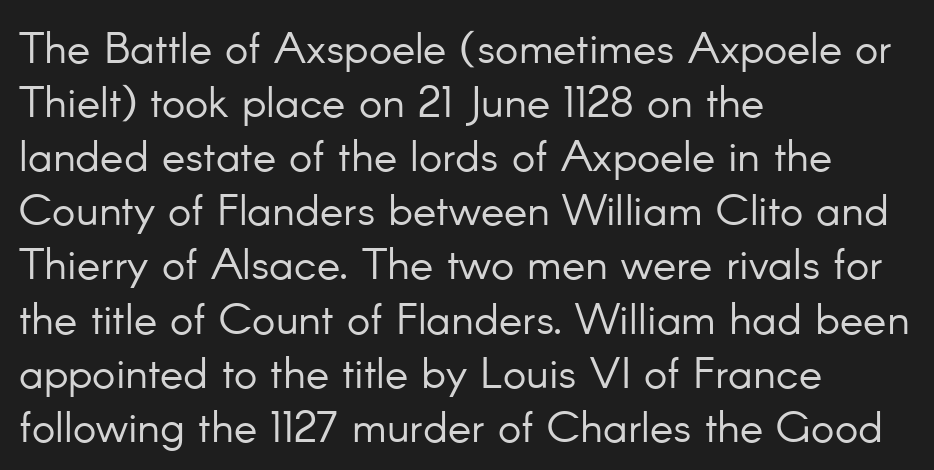
Does extra space separate the letters? No, they use regular spacing. The area under the type is left untouched. The strokes are not fattened; the text isn't bold. The typesetter chose a ragged-right arrangement here. Looks like regular typesetting: each glyph gets only the width it needs. Does the lettering tilt? It doesn't — this is upright.
